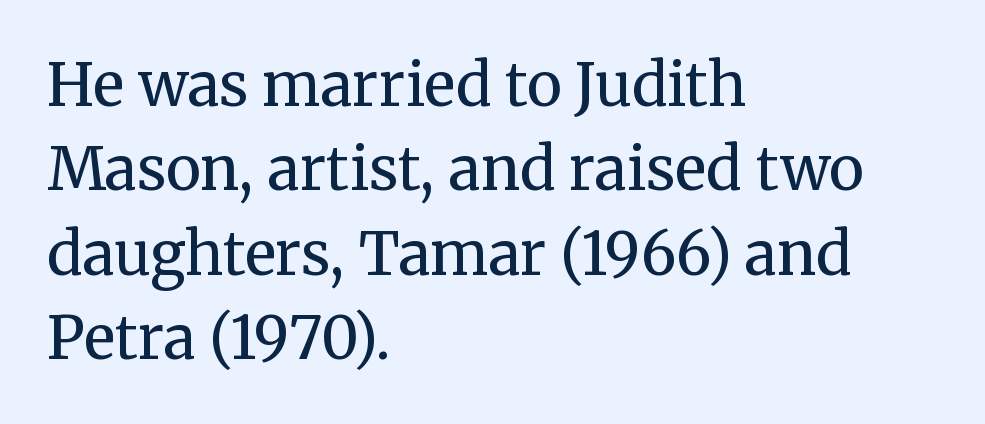
The image shows 59 px regular-weight serif type, upright; set left-aligned, normal line spacing (1.43x), normal letter spacing, not underlined; medium stroke contrast and a medium x-height.
